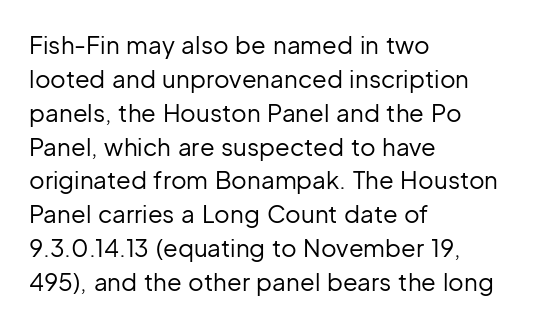
Decoration check: the copy has no underline. Teacher's note: observe the even left margin — that is flush-left alignment. Interline gaps are of average width in this sample. No chunkiness to these letters — they're not bold. These lines were composed using upright roman letters.
